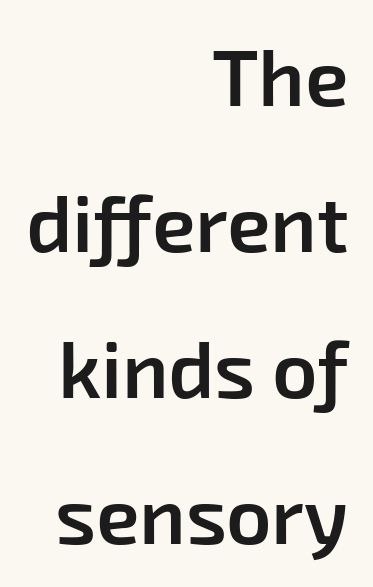
Q: Is the text bold? A: Semi-bold.
Q: Is the typeface a serif or a sans-serif typeface? A: Sans-serif.
Q: Is the text underlined? A: No.
Q: How is the paragraph aligned? A: Right-aligned.
Q: Is the spacing between letters normal or unusually wide? A: Normal.
Q: Width (condensed, normal, or wide)? A: Normal.
Q: Stroke contrast? A: Low.
Q: x-height? A: Medium.
Q: Monospaced? A: No.
